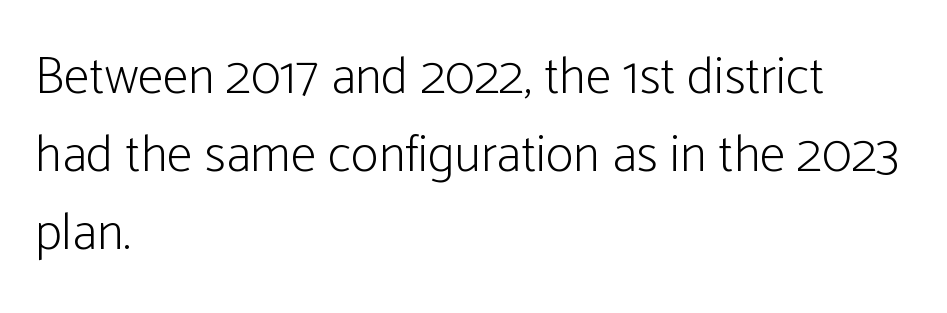
The image shows 52 px light, condensed sans-serif type, upright; set left-aligned, normal line spacing (1.5x), normal letter spacing, not underlined; low stroke contrast and a medium x-height.
